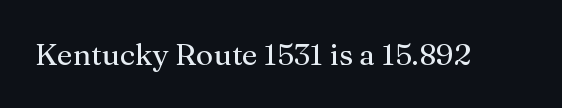
The image shows 30 px regular-weight serif type, upright; set normal letter spacing, not underlined; medium stroke contrast and a medium x-height.
